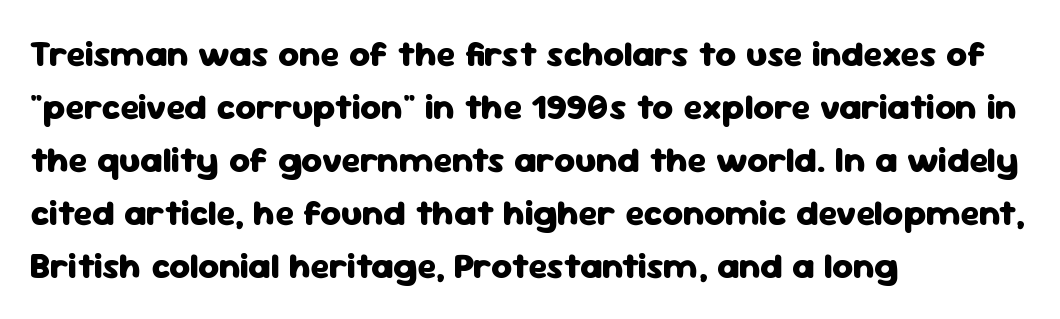
The image shows 36 px heavy sans-serif type, upright; set left-aligned, normal line spacing (1.47x), normal letter spacing, not underlined; low stroke contrast and a medium x-height.
